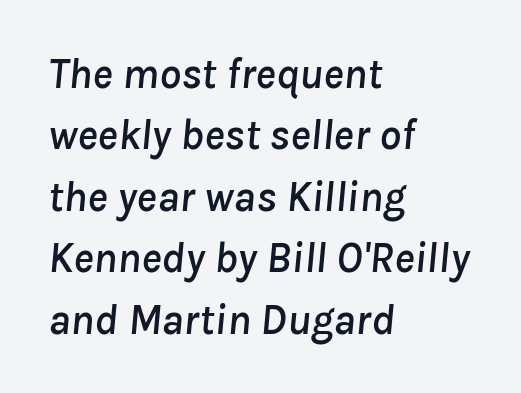
The image shows 43 px text type, italic (leaning right); set left-aligned, normal line spacing (1.43x), normal letter spacing, not underlined; low stroke contrast and a medium x-height.
